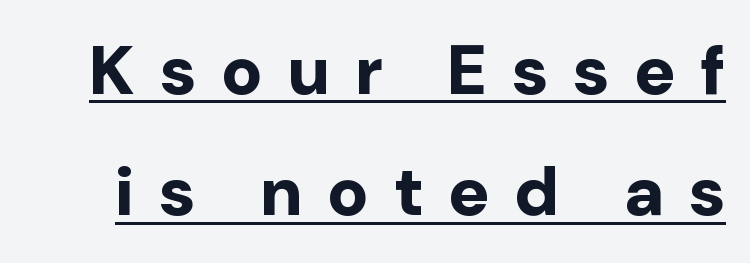
{"serif": "no", "italic": "no", "bold": "yes", "weight": "bold", "width": "normal", "stroke_contrast": "low", "x_height": "medium", "monospaced": "no", "underline": "yes", "line_spacing_ratio": 1.76, "letter_spacing": "wide", "letter_spacing_em": 0.36, "glyph_px": 69}
